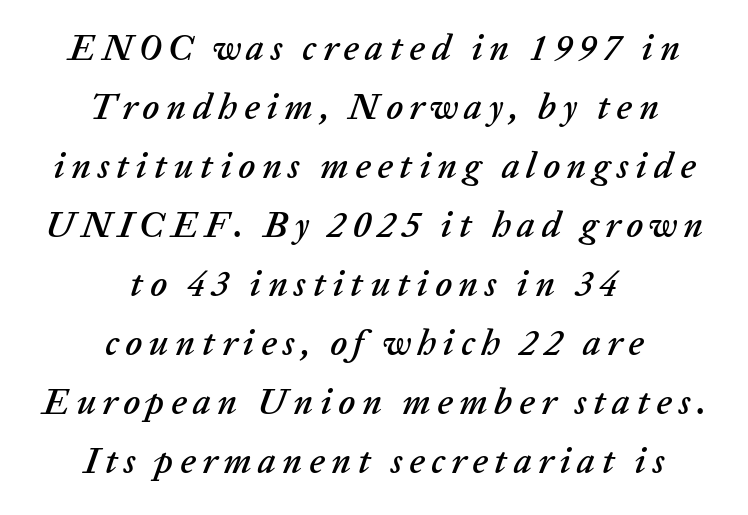
{"italic": "yes", "lean": "right", "slant_degrees": 20, "width": "normal", "stroke_contrast": "low", "x_height": "medium", "monospaced": "no", "underline": "no", "align": "center", "line_spacing": "normal", "line_spacing_ratio": 1.64, "glyph_px": 36}
